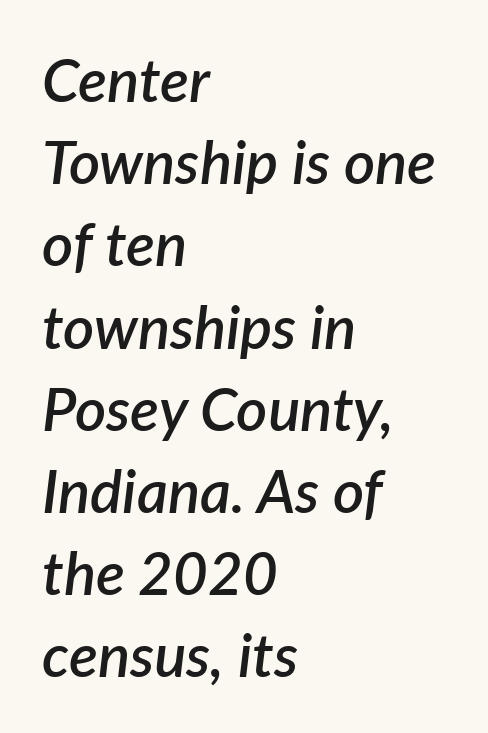
The image shows 60 px semibold type, italic (leaning right); set left-aligned, normal line spacing (1.37x), normal letter spacing, not underlined; low stroke contrast and a medium x-height.
